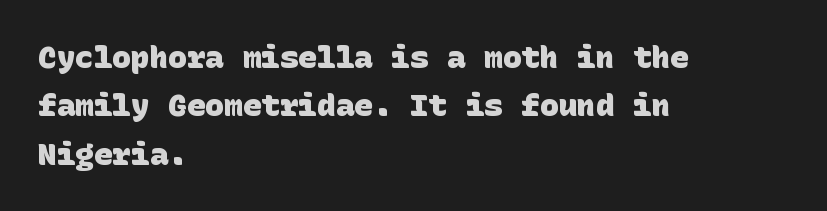
Line spacing here is normal. There is no visible air inserted between adjacent glyphs. A full-strength bold gives these letters their thick strokes. These lines stack with their left ends in a neat column. Lines of text with bare space underneath.
